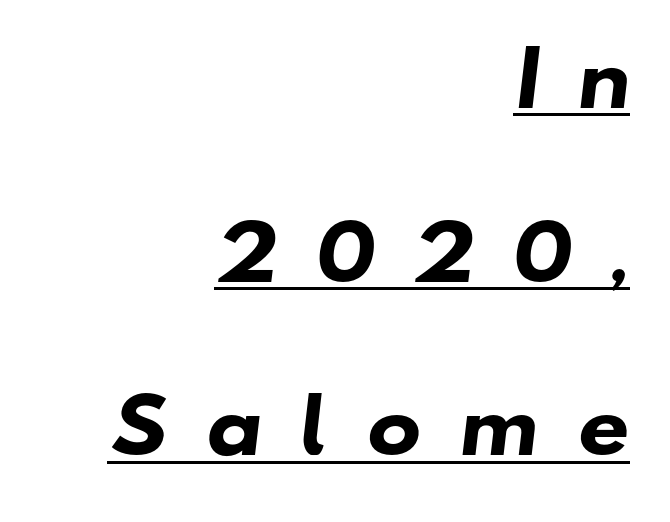
{"serif": "no", "bold": "yes", "weight": "heavy", "width": "wide", "stroke_contrast": "low", "x_height": "small", "monospaced": "no", "underline": "yes", "align": "right", "line_spacing": "loose", "line_spacing_ratio": 2.38, "letter_spacing": "wide", "letter_spacing_em": 0.5, "glyph_px": 73}
